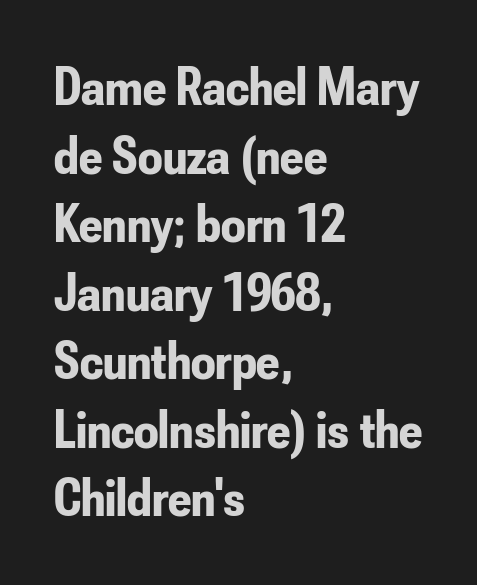
Honestly, the row spacing looks completely unremarkable. A bare baseline throughout the passage. All the whitespace from short lines collects on the right. Words appear dense and cohesive because spacing is normal. The passage shown is typeset with a sans-serif family.
